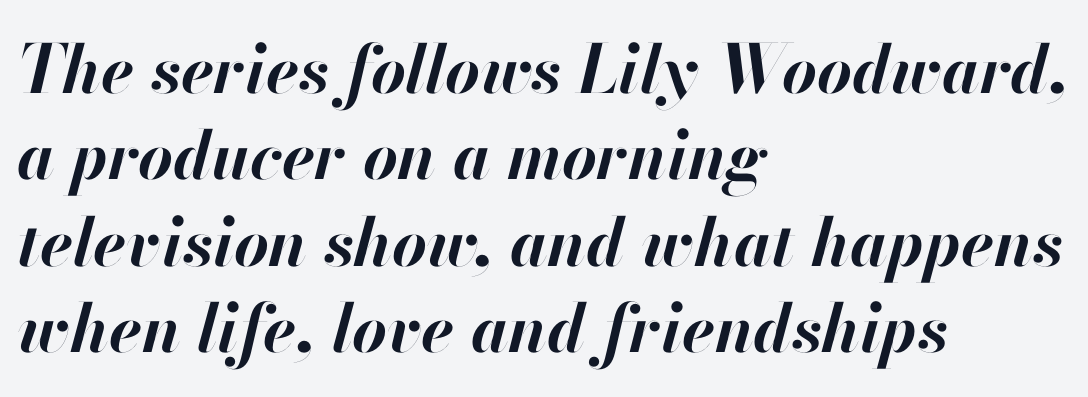
Q: Is the text bold? A: Yes.
Q: Is the text italic (slanted)? A: Yes, it leans right by about 13 degrees.
Q: Is the text underlined? A: No.
Q: How is the paragraph aligned? A: Left-aligned.
Q: Is the spacing between letters normal or unusually wide? A: Normal.
Q: Is the spacing between lines tight, normal or loose? A: Normal.
Q: Width (condensed, normal, or wide)? A: Normal.
Q: Stroke contrast? A: High.
Q: x-height? A: Small.
Q: Monospaced? A: No.
